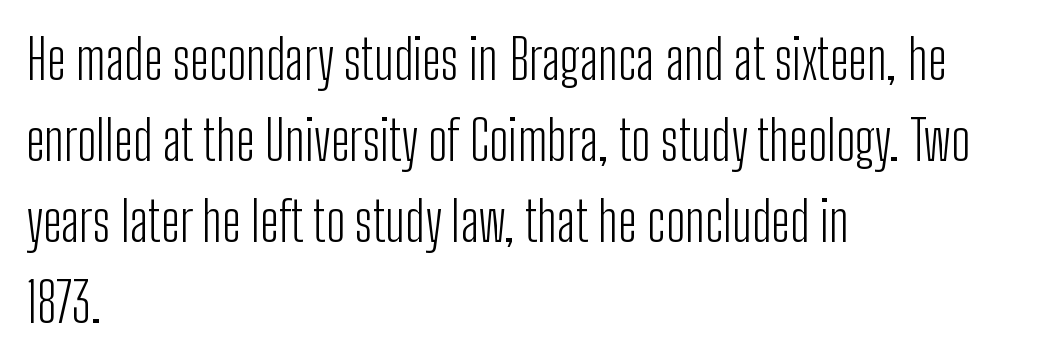
{"serif": "no", "italic": "no", "bold": "no", "weight": "light", "width": "condensed", "stroke_contrast": "low", "x_height": "medium", "monospaced": "no", "underline": "no", "align": "left", "line_spacing": "normal", "line_spacing_ratio": 1.5, "letter_spacing": "normal", "letter_spacing_em": 0.0, "glyph_px": 54}
